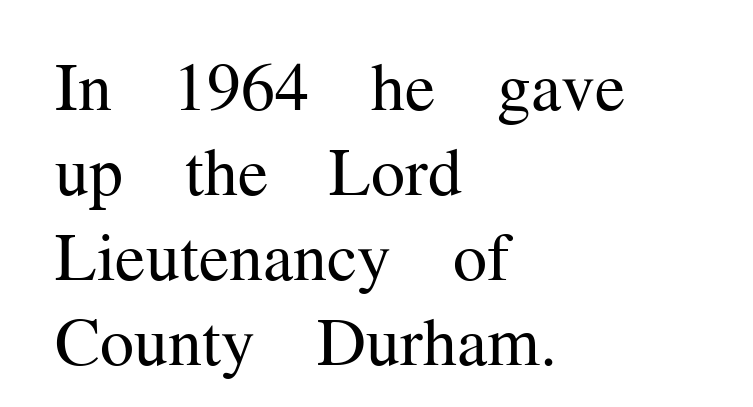
The image shows 68 px regular-weight serif type, upright; set left-aligned, normal line spacing (1.25x), normal letter spacing, not underlined; medium stroke contrast and a medium x-height.
